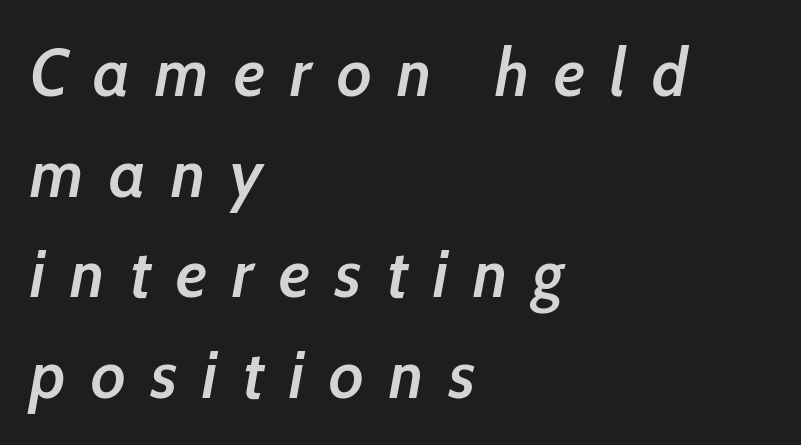
{"italic": "yes", "lean": "right", "slant_degrees": 10, "bold": "semi", "weight": "semibold", "width": "condensed", "stroke_contrast": "low", "x_height": "medium", "monospaced": "no", "underline": "no", "align": "left", "line_spacing": "normal", "line_spacing_ratio": 1.48, "letter_spacing": "wide", "letter_spacing_em": 0.37, "glyph_px": 68}
